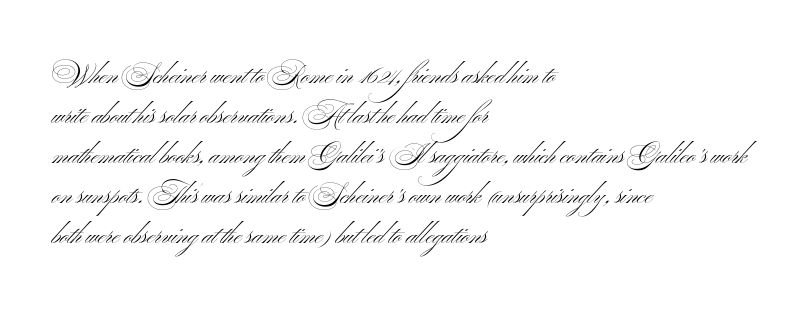
{"bold": "no", "underline": "no", "align": "left", "line_spacing": "normal", "line_spacing_ratio": 1.54, "letter_spacing": "normal", "letter_spacing_em": 0.0, "glyph_px": 26}
